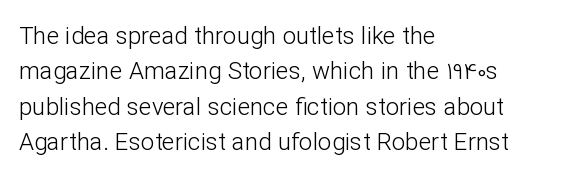
Tracking value appears to be zero — textbook default spacing. Posture: straight, roman, zero tilt. Leftover space on each line is placed entirely after the last word. This is not heavy type; no bold has been used.
